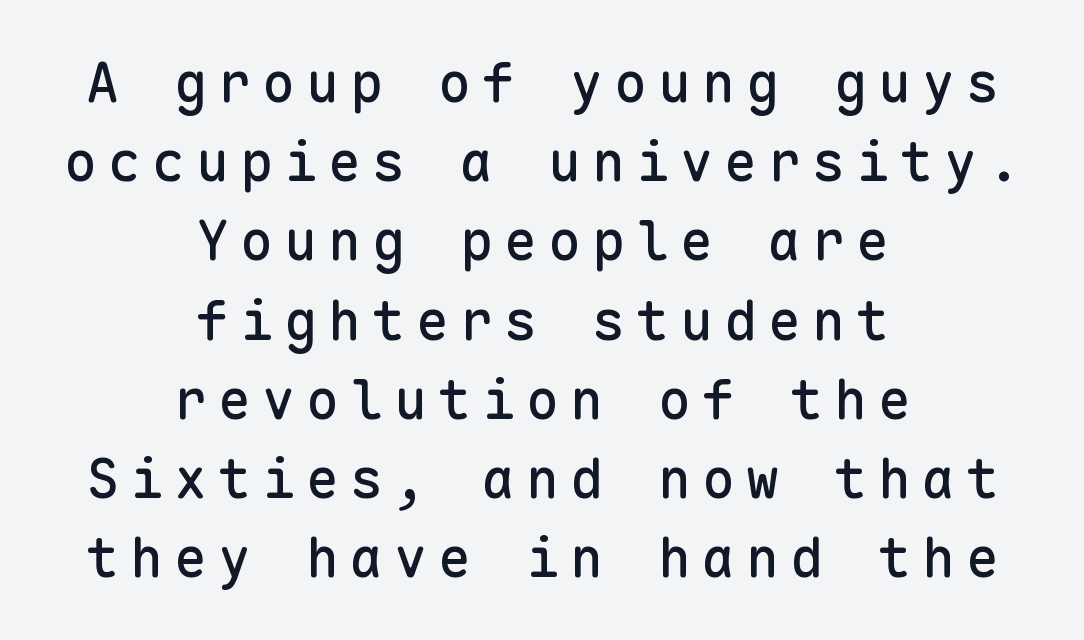
{"serif": "no", "italic": "no", "width": "normal", "stroke_contrast": "low", "x_height": "medium", "monospaced": "yes", "underline": "no", "align": "center", "line_spacing": "normal", "line_spacing_ratio": 1.44, "letter_spacing": "wide", "letter_spacing_em": 0.2, "glyph_px": 55}
